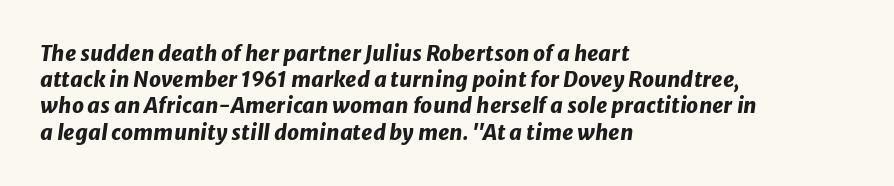
{"italic": "yes", "lean": "right", "slant_degrees": 8, "bold": "yes", "underline": "no", "align": "left", "line_spacing": "normal", "line_spacing_ratio": 1.25, "letter_spacing": "normal", "letter_spacing_em": 0.0, "glyph_px": 21}
